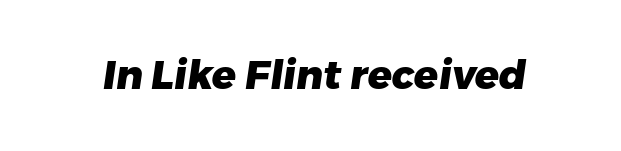
The image shows 40 px heavy sans-serif type; set normal letter spacing, not underlined; low stroke contrast and a medium x-height.
